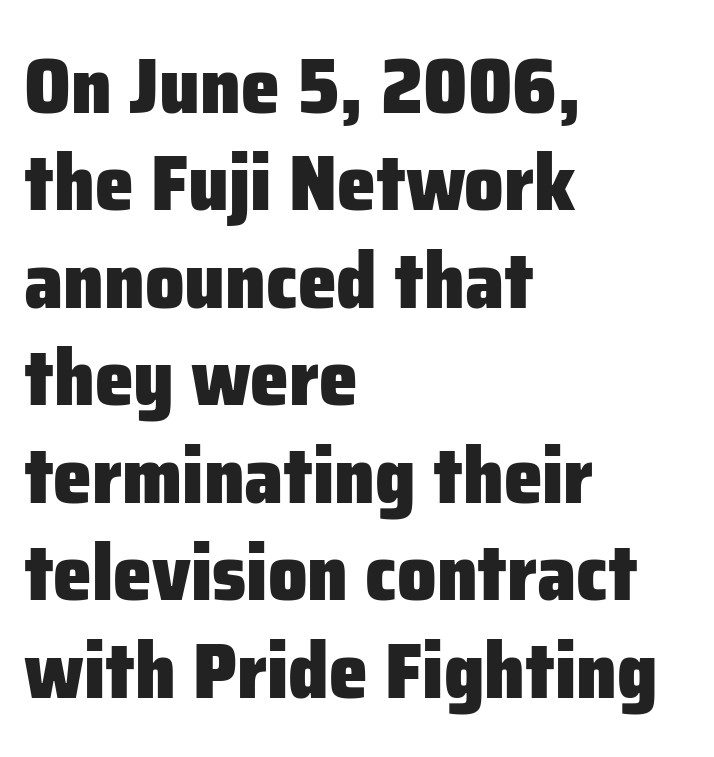
{"serif": "no", "italic": "no", "bold": "yes", "weight": "heavy", "width": "normal", "stroke_contrast": "low", "x_height": "medium", "monospaced": "no", "underline": "no", "align": "left", "line_spacing": "normal", "line_spacing_ratio": 1.25, "letter_spacing": "normal", "letter_spacing_em": 0.0, "glyph_px": 78}
